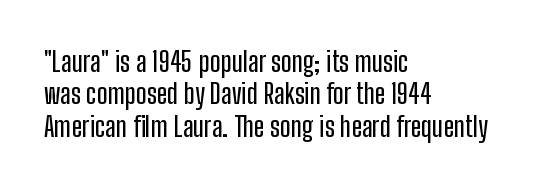
You could not count columns in this text — the font is proportionally spaced. Is the letter spacing exaggerated? No — it looks like the ordinary default. These lines were composed using upright roman letters. Regarding serifs, this sample does without them. The rag falls on the right side of this text block.
